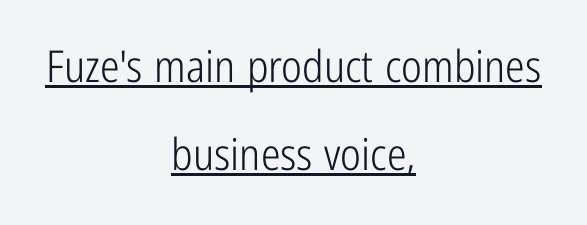
Q: Is the text bold? A: No.
Q: Is the text italic (slanted)? A: No, it is upright.
Q: Is the typeface a serif or a sans-serif typeface? A: Sans-serif.
Q: Is the text underlined? A: Yes.
Q: How is the paragraph aligned? A: Centered.
Q: Is the spacing between letters normal or unusually wide? A: Normal.
Q: Is the spacing between lines tight, normal or loose? A: Loose.
Q: Width (condensed, normal, or wide)? A: Condensed.
Q: Stroke contrast? A: Low.
Q: x-height? A: Medium.
Q: Monospaced? A: No.
